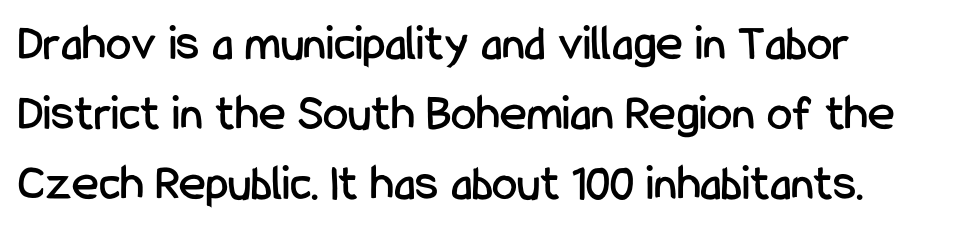
A typesetter would call this proportional, since set widths differ per character. Leftover space on each line is placed entirely after the last word. Bare-footed words on every line. Whoever set this chose a conventional vertical rhythm. These lines were composed using upright roman letters.
